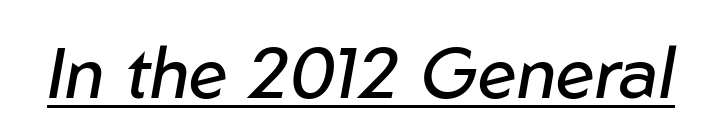
Do the characters align in a grid? No, the font is proportional. Nothing heavy about these letters — not bold at all. Letter spacing: default. Somebody hit Ctrl+U on this one — the words are underlined. Compared with ordinary roman type, these characters are visibly tilted.
